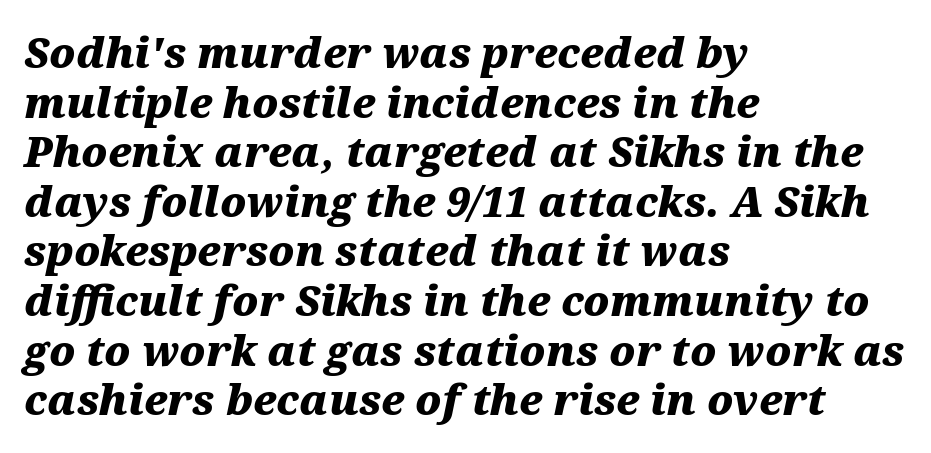
Q: Is the text bold? A: Yes.
Q: Is the text italic (slanted)? A: Yes, it leans right by about 12 degrees.
Q: Is the text underlined? A: No.
Q: How is the paragraph aligned? A: Left-aligned.
Q: Is the spacing between letters normal or unusually wide? A: Normal.
Q: Width (condensed, normal, or wide)? A: Wide.
Q: Stroke contrast? A: Medium.
Q: x-height? A: Medium.
Q: Monospaced? A: No.
